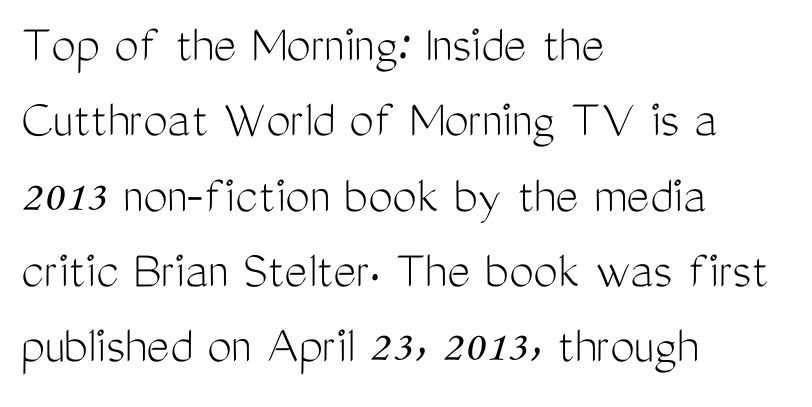
Q: Is the text bold? A: No.
Q: Is the text italic (slanted)? A: No, it is upright.
Q: Is the typeface a serif or a sans-serif typeface? A: Sans-serif.
Q: Is the text underlined? A: No.
Q: How is the paragraph aligned? A: Left-aligned.
Q: Is the spacing between letters normal or unusually wide? A: Normal.
Q: Is the spacing between lines tight, normal or loose? A: Normal.
Q: Width (condensed, normal, or wide)? A: Condensed.
Q: Stroke contrast? A: Medium.
Q: x-height? A: Medium.
Q: Monospaced? A: No.
